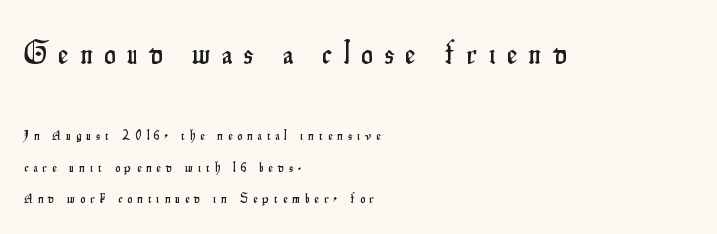
Q: Is the text italic (slanted)? A: No, it is upright.
Q: Is the typeface a serif or a sans-serif typeface? A: Sans-serif.
Q: Is the text underlined? A: No.
Q: How is the paragraph aligned? A: Left-aligned.
Q: Is the spacing between letters normal or unusually wide? A: Unusually wide.
Q: Is the spacing between lines tight, normal or loose? A: Loose.
Q: Which block of text is set in a larger size, the first (top) or the second (bottom)? A: The first (top) one.
Q: Width (condensed, normal, or wide)? A: Condensed.
Q: Stroke contrast? A: Low.
Q: x-height? A: Small.
Q: Monospaced? A: No.
